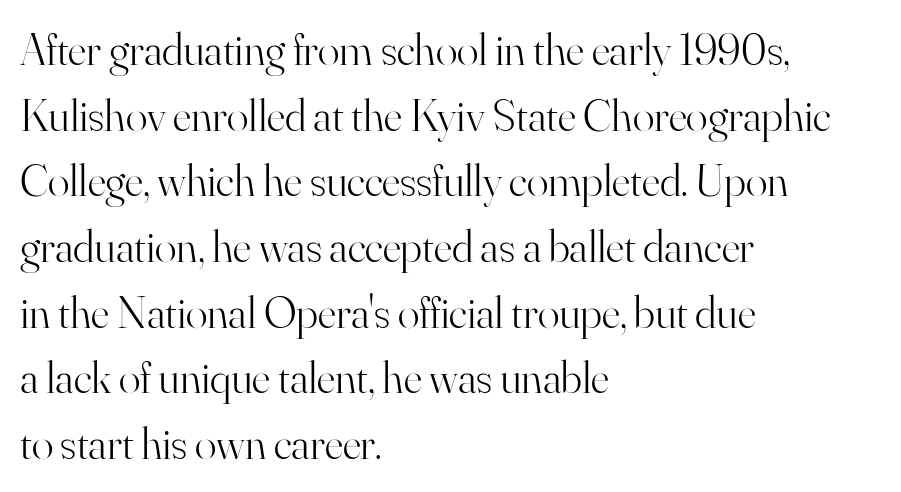
Q: Is the text bold? A: No.
Q: Is the text italic (slanted)? A: No, it is upright.
Q: Is the typeface a serif or a sans-serif typeface? A: Serif.
Q: Is the text underlined? A: No.
Q: How is the paragraph aligned? A: Left-aligned.
Q: Is the spacing between letters normal or unusually wide? A: Normal.
Q: Is the spacing between lines tight, normal or loose? A: Normal.
Q: Width (condensed, normal, or wide)? A: Normal.
Q: Stroke contrast? A: High.
Q: x-height? A: Small.
Q: Monospaced? A: No.
